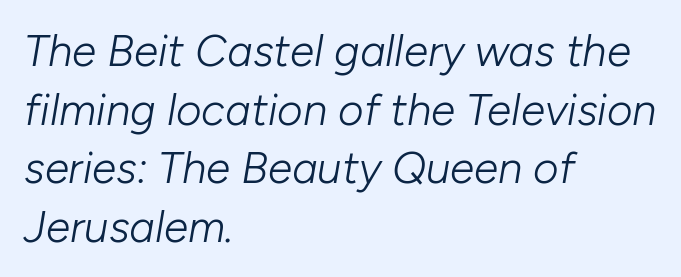
The image shows 44 px light type, italic (leaning right); set left-aligned, normal line spacing (1.33x), normal letter spacing, not underlined; low stroke contrast and a medium x-height.
